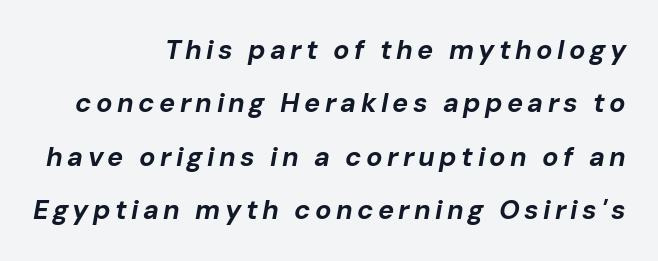
{"italic": "yes", "lean": "right", "slant_degrees": 10, "bold": "yes", "underline": "no", "align": "right", "line_spacing": "loose", "line_spacing_ratio": 1.98, "glyph_px": 27}
